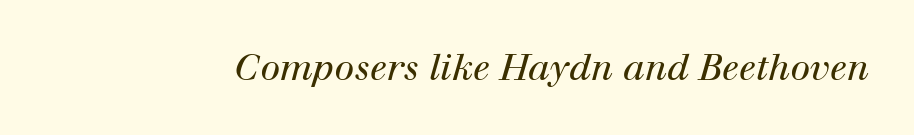
{"serif": "yes", "italic": "yes", "lean": "right", "slant_degrees": 12, "bold": "no", "weight": "regular", "width": "normal", "stroke_contrast": "high", "x_height": "medium", "monospaced": "no", "underline": "no", "letter_spacing": "normal", "letter_spacing_em": 0.0, "glyph_px": 36}
